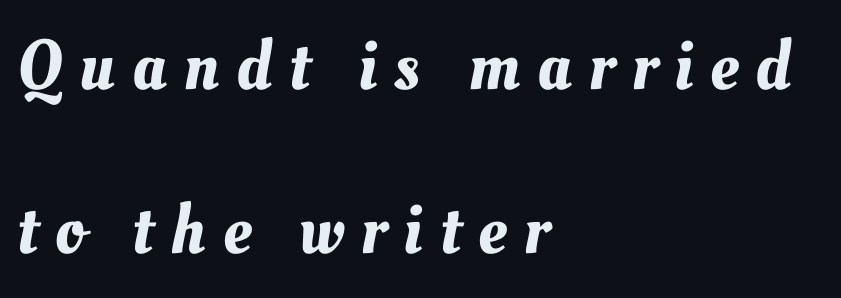
The text block is weighted toward the left margin, trailing off unevenly rightward. Note the varied advance widths — an 'i' is clearly narrower than an 'm'. The passage shown stacks its lines with a broad gap. Words float on clear page, feet unadorned.
